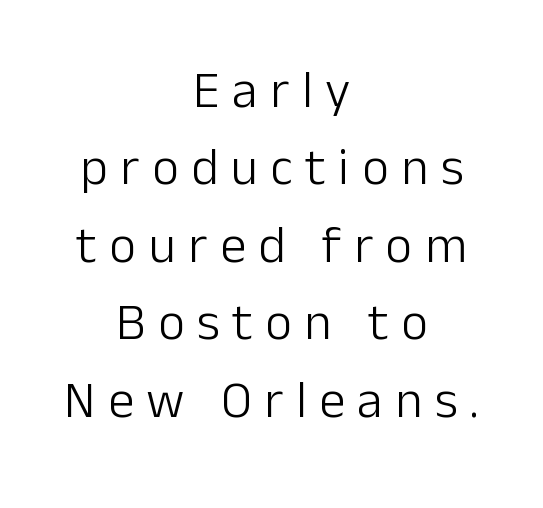
Q: Is the text bold? A: No.
Q: Is the text italic (slanted)? A: No, it is upright.
Q: Is the typeface a serif or a sans-serif typeface? A: Sans-serif.
Q: Is the text underlined? A: No.
Q: How is the paragraph aligned? A: Centered.
Q: Is the spacing between letters normal or unusually wide? A: Unusually wide.
Q: Is the spacing between lines tight, normal or loose? A: Normal.
Q: Width (condensed, normal, or wide)? A: Normal.
Q: Stroke contrast? A: Low.
Q: x-height? A: Medium.
Q: Monospaced? A: No.
